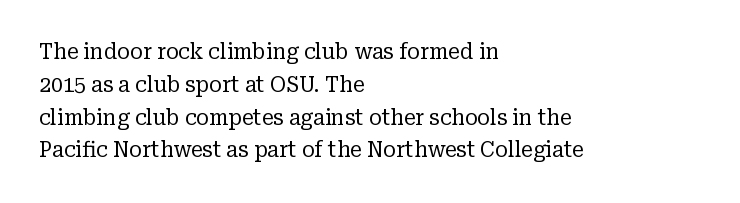
The image shows 21 px text type, upright; set left-aligned, normal line spacing (1.56x), normal letter spacing, not underlined.
